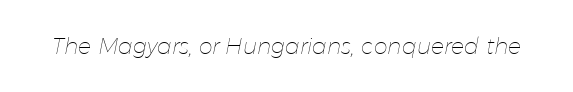
The image shows 22 px text type, italic (leaning right); set normal letter spacing, not underlined.
